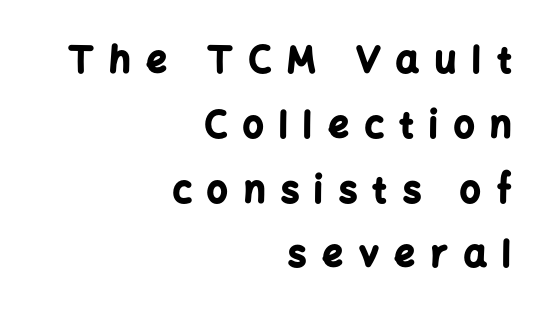
Q: Is the text bold? A: Yes.
Q: Is the text italic (slanted)? A: No, it is upright.
Q: Is the typeface a serif or a sans-serif typeface? A: Sans-serif.
Q: Is the text underlined? A: No.
Q: How is the paragraph aligned? A: Right-aligned.
Q: Is the spacing between letters normal or unusually wide? A: Unusually wide.
Q: Width (condensed, normal, or wide)? A: Normal.
Q: Stroke contrast? A: Low.
Q: x-height? A: Medium.
Q: Monospaced? A: No.
